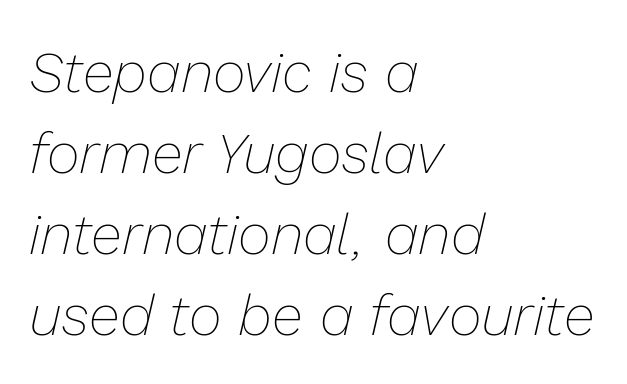
The image shows 57 px thin type, italic (leaning right); set left-aligned, normal line spacing (1.42x), normal letter spacing, not underlined; low stroke contrast and a medium x-height.
